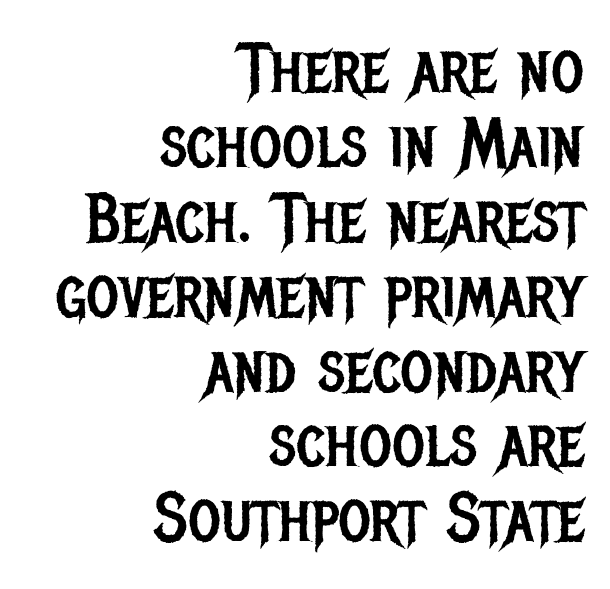
The image shows 70 px regular-weight, condensed sans-serif type, upright; set right-aligned, tight line spacing (1.07x), normal letter spacing, not underlined; low stroke contrast and a large x-height.
